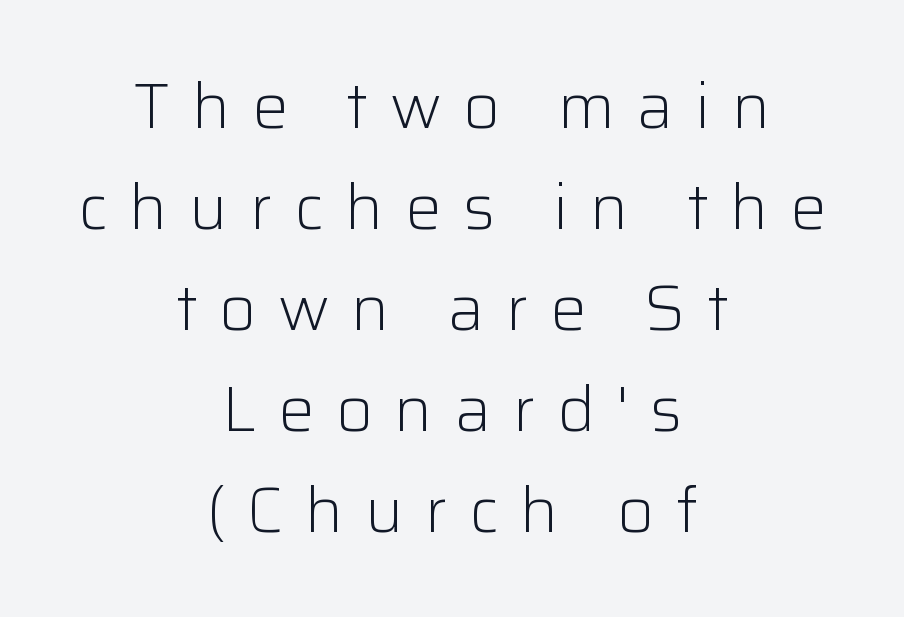
The image shows 64 px light sans-serif type, upright; set centered, normal line spacing (1.58x), unusually wide letter spacing (+0.34 em), not underlined; low stroke contrast and a medium x-height.
